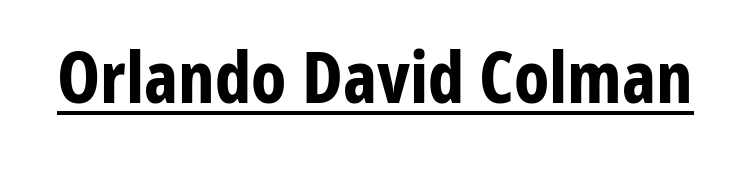
Q: Is the text bold? A: Yes.
Q: Is the text italic (slanted)? A: No, it is upright.
Q: Is the typeface a serif or a sans-serif typeface? A: Sans-serif.
Q: Is the text underlined? A: Yes.
Q: Is the spacing between letters normal or unusually wide? A: Normal.
Q: Width (condensed, normal, or wide)? A: Condensed.
Q: Stroke contrast? A: Low.
Q: x-height? A: Medium.
Q: Monospaced? A: No.
